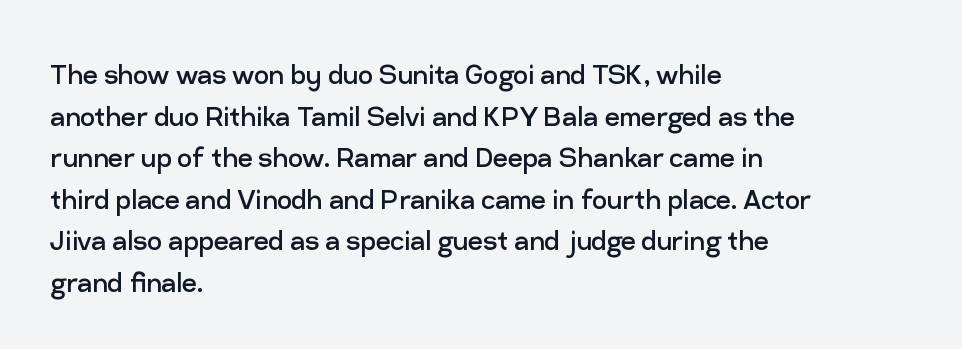
{"serif": "no", "italic": "no", "bold": "no", "weight": "regular", "width": "normal", "stroke_contrast": "low", "x_height": "medium", "monospaced": "no", "underline": "no", "align": "left", "line_spacing": "normal", "line_spacing_ratio": 1.26, "letter_spacing": "normal", "letter_spacing_em": 0.0, "glyph_px": 33}
